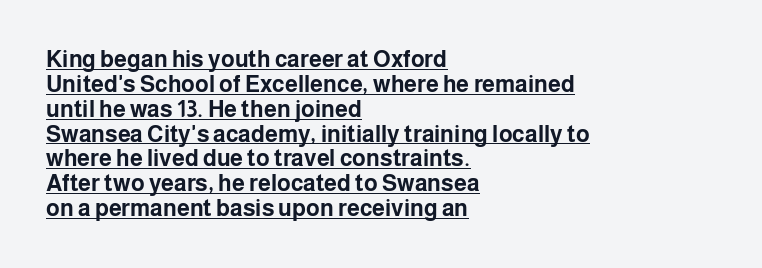
{"italic": "no", "bold": "yes", "underline": "yes", "align": "left", "line_spacing": "tight", "line_spacing_ratio": 1.08, "letter_spacing": "normal", "letter_spacing_em": 0.0, "glyph_px": 23}
